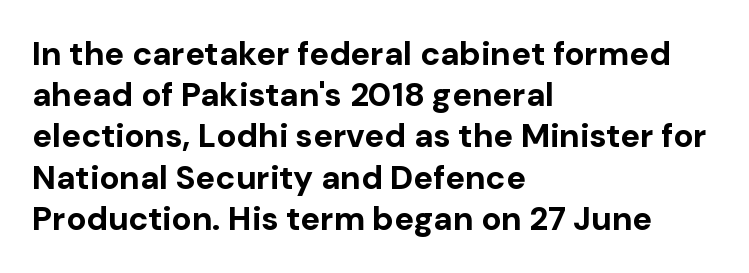
The image shows 33 px bold sans-serif type, upright; set left-aligned, normal line spacing (1.25x), normal letter spacing, not underlined; low stroke contrast and a medium x-height.
